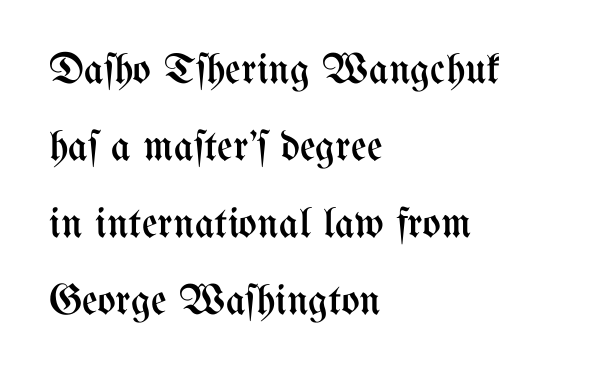
The image shows 43 px regular-weight, condensed type, upright; set left-aligned, line spacing 1.79x, normal letter spacing, not underlined; medium stroke contrast and a medium x-height.
